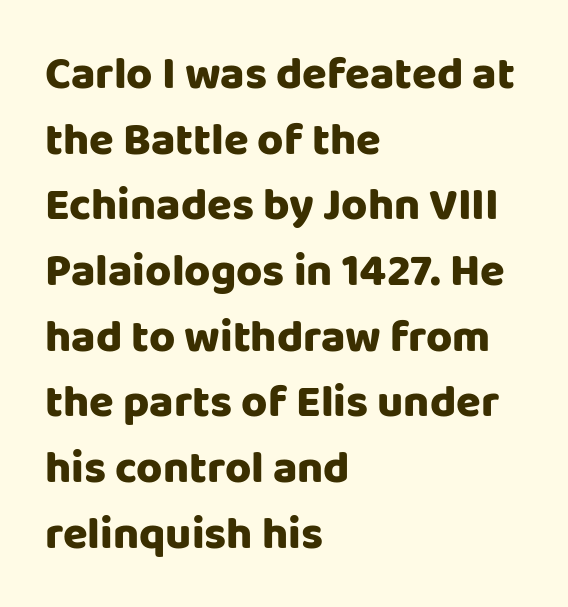
Q: Is the text italic (slanted)? A: No, it is upright.
Q: Is the typeface a serif or a sans-serif typeface? A: Sans-serif.
Q: Is the text underlined? A: No.
Q: How is the paragraph aligned? A: Left-aligned.
Q: Is the spacing between letters normal or unusually wide? A: Normal.
Q: Is the spacing between lines tight, normal or loose? A: Normal.
Q: Width (condensed, normal, or wide)? A: Normal.
Q: Stroke contrast? A: Low.
Q: x-height? A: Large.
Q: Monospaced? A: No.
